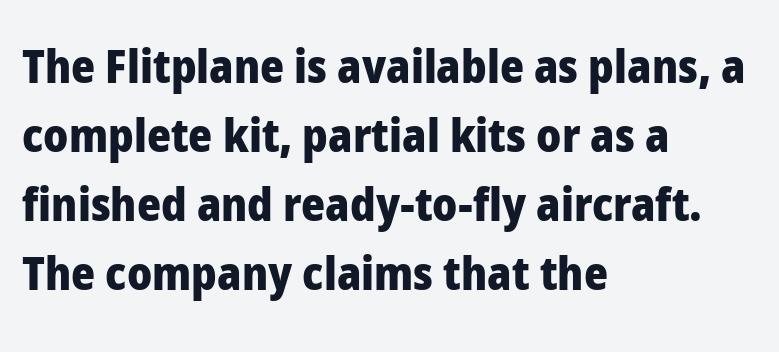
Each word holds together tightly as a unit, with standard inter-letter gaps. This sample has the flowing, uneven cadence of proportional lettering. Every row of glyphs begins at an identical x-position on the left. This is the regular roman posture of the typeface.
